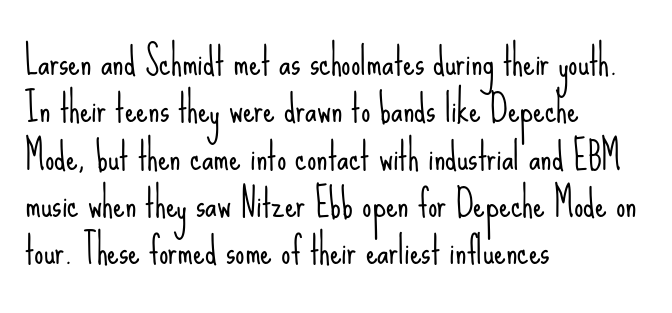
The image shows 37 px light, condensed sans-serif type, upright; set left-aligned, normal line spacing (1.28x), normal letter spacing, not underlined; low stroke contrast and a small x-height.
